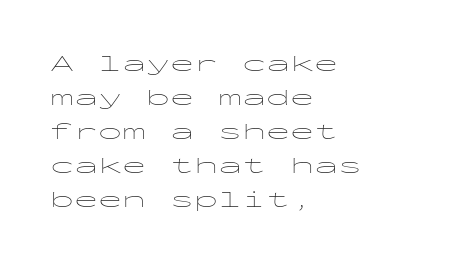
{"italic": "no", "bold": "no", "underline": "no", "align": "left", "line_spacing": "normal", "line_spacing_ratio": 1.42, "letter_spacing": "normal", "letter_spacing_em": 0.0, "glyph_px": 24}
